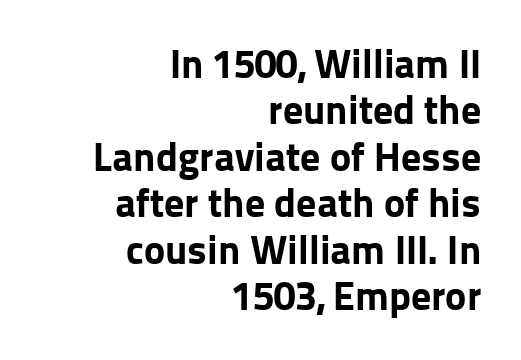
The area under the type is left untouched. Right-aligned paragraph, ragged on the left. Posture: upright roman. The passage shown is typed in a proportional face where columns would drift. Typographic density is high because the face is bold.
